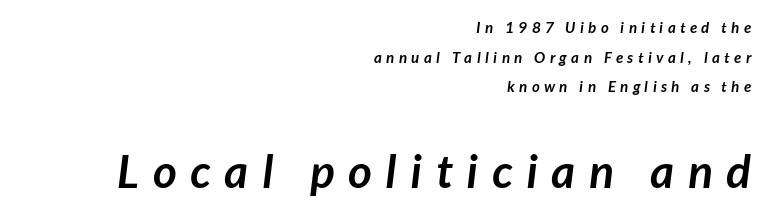
The image shows 46 px semibold sans-serif type; set right-aligned, loose line spacing (1.98x), unusually wide letter spacing (+0.3 em), not underlined; the second (bottom) block is 3.07x larger; low stroke contrast and a medium x-height.
